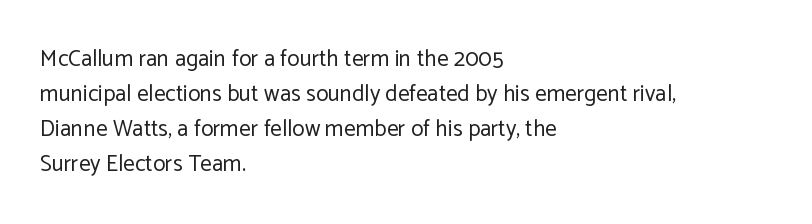
The image shows 23 px text type, upright; set left-aligned, normal line spacing (1.52x), normal letter spacing, not underlined.
